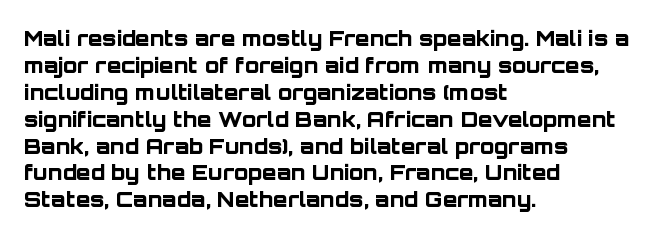
{"italic": "no", "bold": "yes", "underline": "no", "align": "left", "line_spacing": "normal", "line_spacing_ratio": 1.28, "letter_spacing": "normal", "letter_spacing_em": 0.0, "glyph_px": 21}
